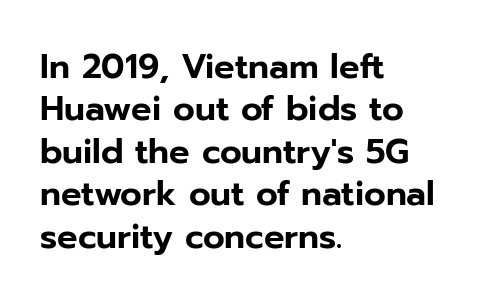
{"serif": "no", "italic": "no", "width": "normal", "stroke_contrast": "low", "x_height": "medium", "monospaced": "no", "underline": "no", "align": "left", "line_spacing": "normal", "line_spacing_ratio": 1.25, "letter_spacing": "normal", "letter_spacing_em": 0.0, "glyph_px": 34}
